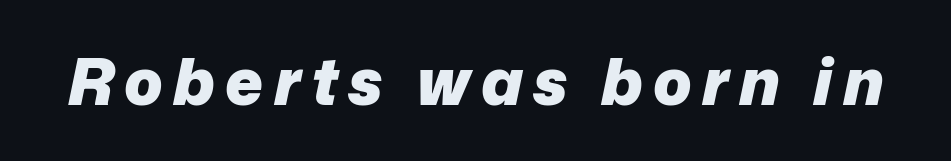
Q: Is the text bold? A: Yes.
Q: Is the text italic (slanted)? A: Yes, it leans right by about 12 degrees.
Q: Is the text underlined? A: No.
Q: Width (condensed, normal, or wide)? A: Normal.
Q: Stroke contrast? A: Low.
Q: x-height? A: Medium.
Q: Monospaced? A: No.
